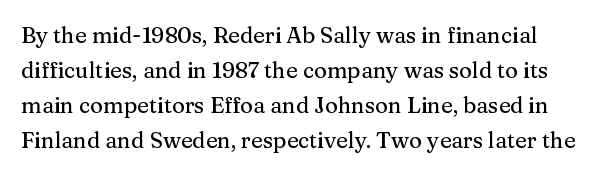
The rows are spaced the way most documents space them. Unlike italic type, these characters show no tilt at all. The glyphs are unaccompanied by any horizontal stroke below them. Look at the tracking — it's just the regular setting, nothing added.
